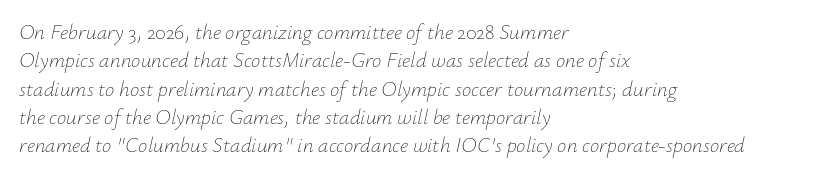
Q: Is the text bold? A: No.
Q: Is the text italic (slanted)? A: Yes, it leans right by about 12 degrees.
Q: Is the text underlined? A: No.
Q: How is the paragraph aligned? A: Left-aligned.
Q: Is the spacing between letters normal or unusually wide? A: Normal.
Q: Is the spacing between lines tight, normal or loose? A: Normal.
